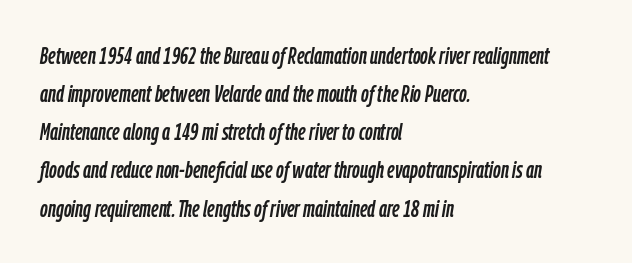
{"italic": "yes", "lean": "right", "slant_degrees": 9, "underline": "no", "align": "left", "line_spacing": "normal", "line_spacing_ratio": 1.59, "letter_spacing": "normal", "letter_spacing_em": 0.0, "glyph_px": 24}
